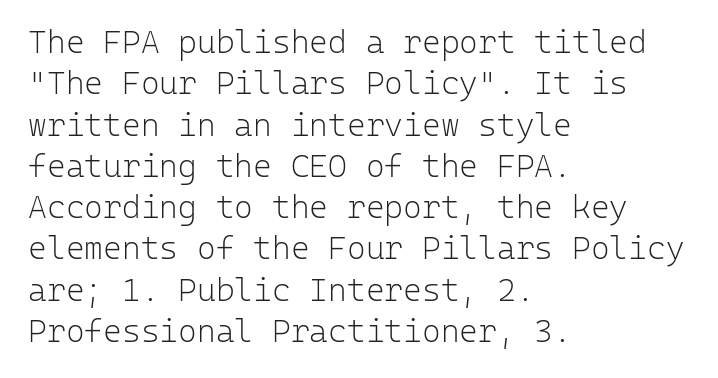
The image shows 32 px light sans-serif type, upright, monospaced; set left-aligned, normal line spacing (1.29x), normal letter spacing, not underlined; low stroke contrast and a medium x-height.
